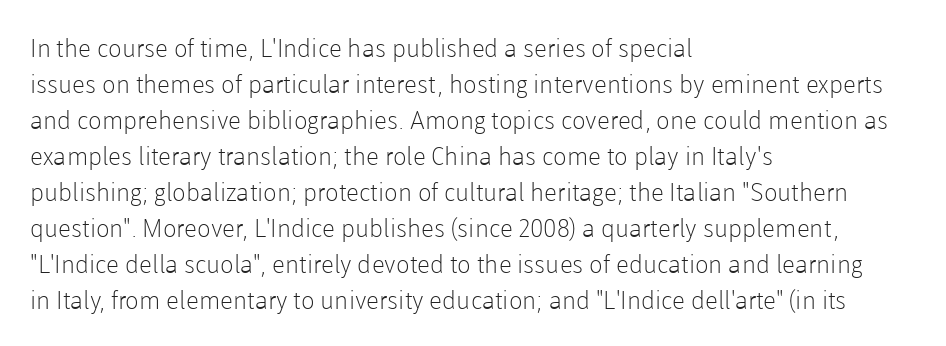
Q: Is the text bold? A: No.
Q: Is the text italic (slanted)? A: No, it is upright.
Q: Is the text underlined? A: No.
Q: How is the paragraph aligned? A: Left-aligned.
Q: Is the spacing between letters normal or unusually wide? A: Normal.
Q: Is the spacing between lines tight, normal or loose? A: Normal.
